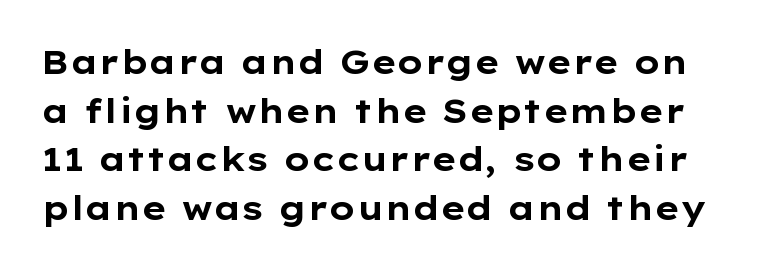
A bare baseline throughout the passage. Strokes here are thick enough to call this a true bold. The gaps between neighbouring characters are ordinary and unremarkable. These lines are composed in type without serifs.
